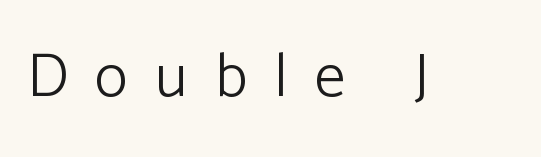
The image shows 62 px light sans-serif type, upright; set unusually wide letter spacing (+0.44 em), not underlined; low stroke contrast and a medium x-height.
